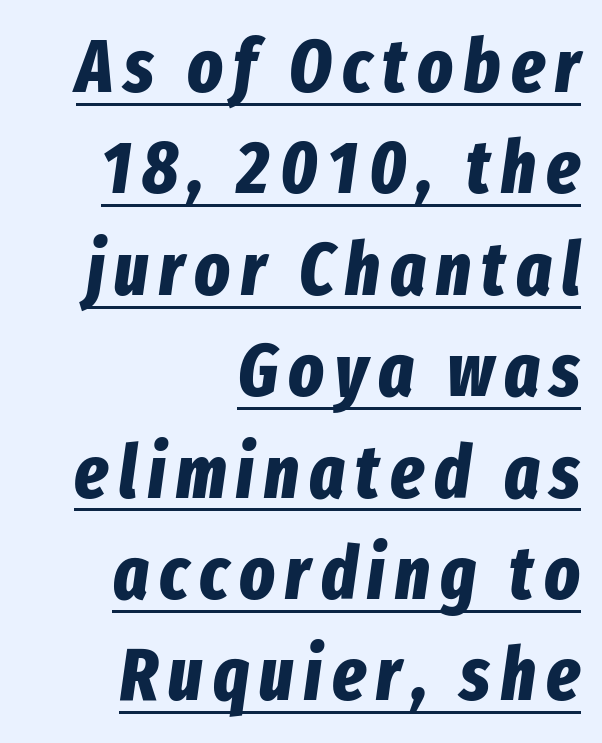
The image shows 74 px bold, condensed type, italic (leaning right); set right-aligned, normal line spacing (1.37x), underlined; low stroke contrast and a medium x-height.
